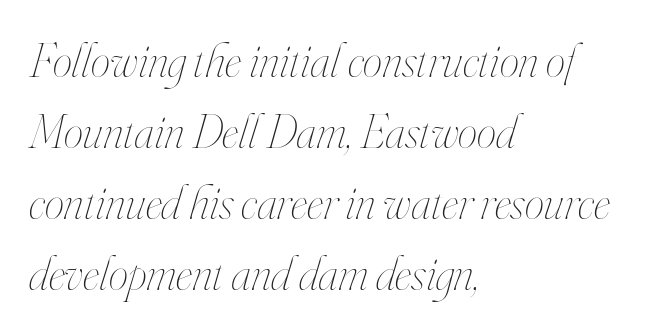
Q: Is the text bold? A: No.
Q: Is the text italic (slanted)? A: Yes, it leans right by about 16 degrees.
Q: Is the text underlined? A: No.
Q: How is the paragraph aligned? A: Left-aligned.
Q: Is the spacing between letters normal or unusually wide? A: Normal.
Q: Is the spacing between lines tight, normal or loose? A: Normal.
Q: Width (condensed, normal, or wide)? A: Condensed.
Q: Stroke contrast? A: High.
Q: x-height? A: Small.
Q: Monospaced? A: No.
